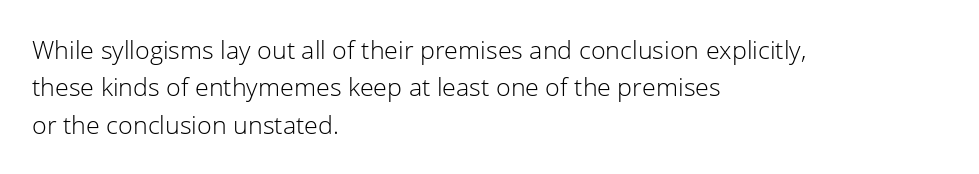
Q: Is the text bold? A: No.
Q: Is the text italic (slanted)? A: No, it is upright.
Q: Is the text underlined? A: No.
Q: How is the paragraph aligned? A: Left-aligned.
Q: Is the spacing between letters normal or unusually wide? A: Normal.
Q: Is the spacing between lines tight, normal or loose? A: Normal.
